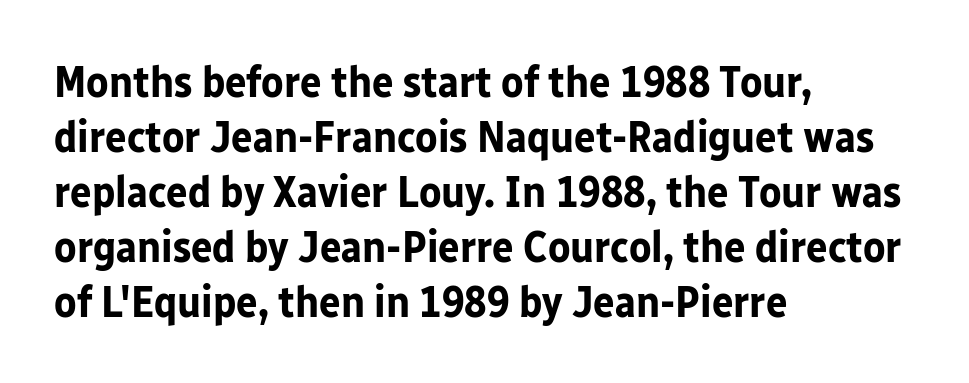
Q: Is the text bold? A: Yes.
Q: Is the text italic (slanted)? A: No, it is upright.
Q: Is the typeface a serif or a sans-serif typeface? A: Sans-serif.
Q: Is the text underlined? A: No.
Q: How is the paragraph aligned? A: Left-aligned.
Q: Is the spacing between letters normal or unusually wide? A: Normal.
Q: Width (condensed, normal, or wide)? A: Normal.
Q: Stroke contrast? A: Low.
Q: x-height? A: Medium.
Q: Monospaced? A: No.
